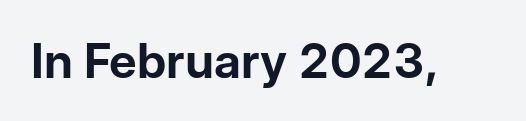
Letterform terminals end flat and unadorned throughout the passage. The gaps between neighbouring characters are ordinary and unremarkable. Each letter keeps its own natural width here, so spacing adapts to shape. Quick note: underline off. Heavy-handed strokes throughout: this text is bold. Posture: straight, roman, zero tilt.
